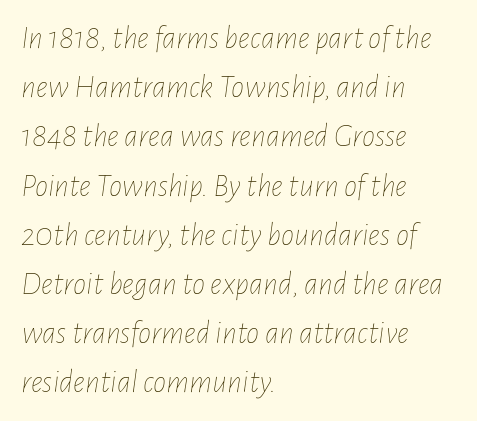
The image shows 33 px thin, condensed type, italic (leaning right); set left-aligned, normal line spacing (1.49x), normal letter spacing, not underlined; low stroke contrast and a medium x-height.
